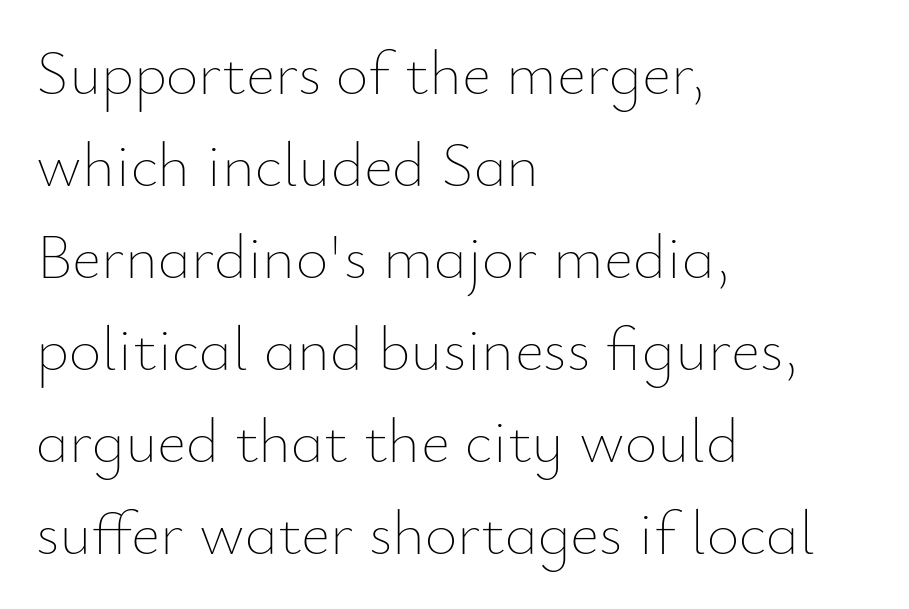
Q: Is the text bold? A: No.
Q: Is the text italic (slanted)? A: No, it is upright.
Q: Is the text underlined? A: No.
Q: How is the paragraph aligned? A: Left-aligned.
Q: Is the spacing between letters normal or unusually wide? A: Normal.
Q: Is the spacing between lines tight, normal or loose? A: Normal.
Q: Width (condensed, normal, or wide)? A: Normal.
Q: Stroke contrast? A: Low.
Q: x-height? A: Small.
Q: Monospaced? A: No.
